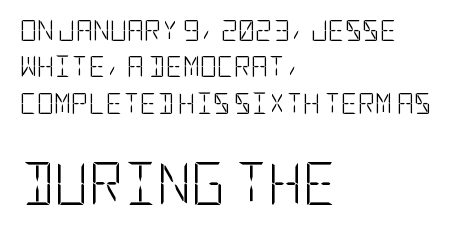
A typesetter would call this zero additional tracking. The designer went with a sans here, leaving each stem footless. The paragraph has a hard left edge and a soft right edge. The following chunk of copy outweighs the initial chunk in type size.
